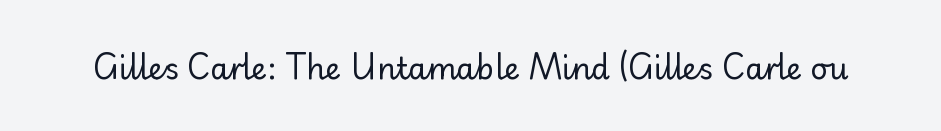
A roman cut, with each character standing at attention. The tracking reads as untouched default to a designer's eye. The zone under the glyphs is completely vacant. The type family on display is of the sans-serif kind.
